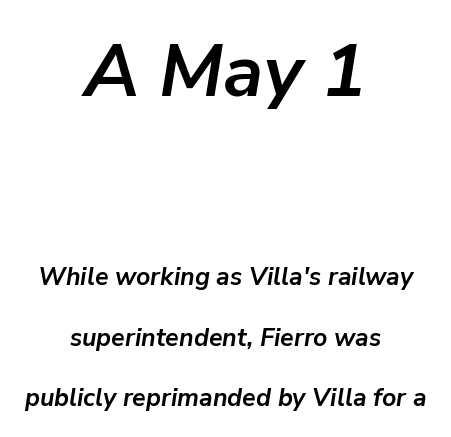
Q: Is the text bold? A: Yes.
Q: Is the text italic (slanted)? A: Yes, it leans right by about 9 degrees.
Q: Is the text underlined? A: No.
Q: How is the paragraph aligned? A: Centered.
Q: Is the spacing between letters normal or unusually wide? A: Normal.
Q: Is the spacing between lines tight, normal or loose? A: Loose.
Q: Which block of text is set in a larger size, the first (top) or the second (bottom)? A: The first (top) one.
Q: Width (condensed, normal, or wide)? A: Normal.
Q: Stroke contrast? A: Low.
Q: x-height? A: Medium.
Q: Monospaced? A: No.
